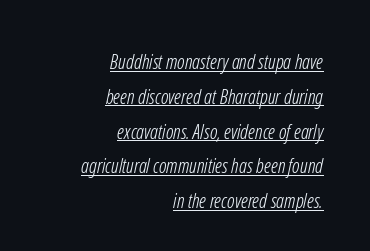
Is there an underline? Yes — a line sits under the letters. Stems here are at most as thick as an everyday book face. Compared with typical body copy, the letter spacing here is the same. This rendering uses right alignment, leaving the left contour irregular.
